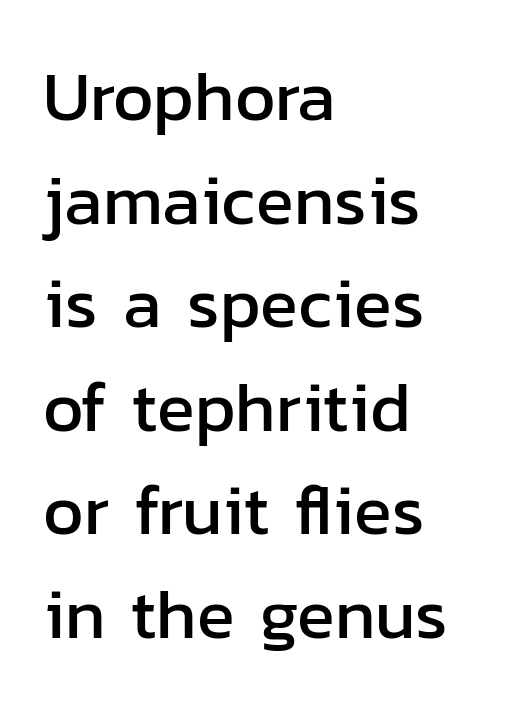
Q: Is the text italic (slanted)? A: No, it is upright.
Q: Is the typeface a serif or a sans-serif typeface? A: Sans-serif.
Q: Is the text underlined? A: No.
Q: How is the paragraph aligned? A: Left-aligned.
Q: Is the spacing between letters normal or unusually wide? A: Normal.
Q: Is the spacing between lines tight, normal or loose? A: Normal.
Q: Width (condensed, normal, or wide)? A: Normal.
Q: Stroke contrast? A: Low.
Q: x-height? A: Medium.
Q: Monospaced? A: No.
